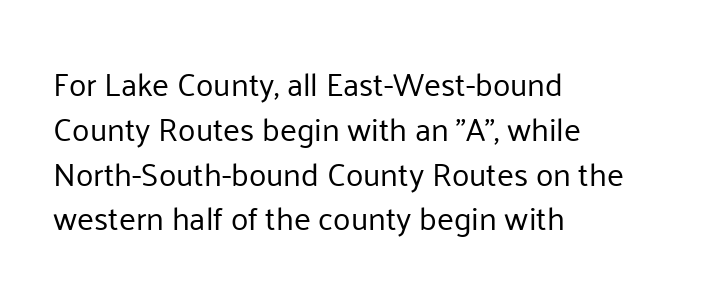
Q: Is the text bold? A: No.
Q: Is the text italic (slanted)? A: No, it is upright.
Q: Is the typeface a serif or a sans-serif typeface? A: Sans-serif.
Q: Is the text underlined? A: No.
Q: How is the paragraph aligned? A: Left-aligned.
Q: Is the spacing between letters normal or unusually wide? A: Normal.
Q: Is the spacing between lines tight, normal or loose? A: Normal.
Q: Width (condensed, normal, or wide)? A: Normal.
Q: Stroke contrast? A: Low.
Q: x-height? A: Medium.
Q: Monospaced? A: No.
